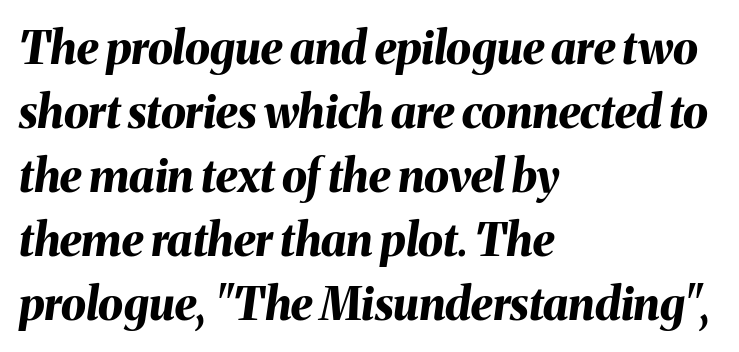
{"italic": "yes", "lean": "right", "slant_degrees": 8, "bold": "yes", "weight": "bold", "width": "normal", "stroke_contrast": "medium", "x_height": "medium", "monospaced": "no", "underline": "no", "align": "left", "line_spacing": "normal", "line_spacing_ratio": 1.42, "letter_spacing": "normal", "letter_spacing_em": 0.0, "glyph_px": 45}
